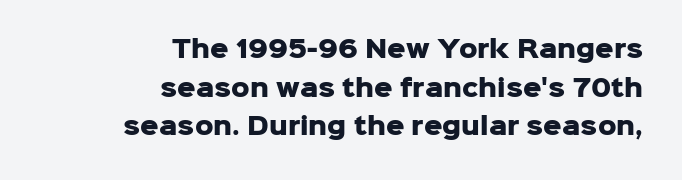
The image shows 23 px bold type, upright; set right-aligned, normal line spacing (1.68x), normal letter spacing, not underlined.
